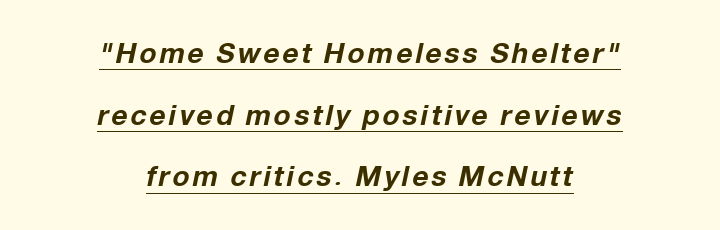
{"italic": "yes", "lean": "right", "slant_degrees": 12, "bold": "yes", "weight": "bold", "width": "normal", "stroke_contrast": "low", "x_height": "medium", "monospaced": "no", "underline": "yes", "align": "center", "line_spacing": "loose", "line_spacing_ratio": 2.2, "glyph_px": 28}
